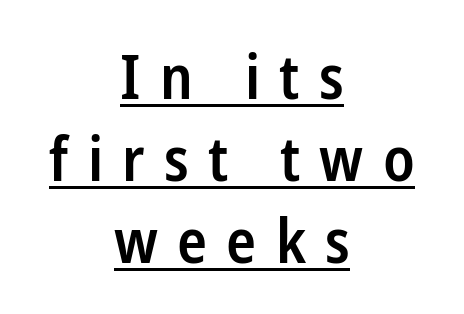
Q: Is the text bold? A: Semi-bold.
Q: Is the text italic (slanted)? A: No, it is upright.
Q: Is the typeface a serif or a sans-serif typeface? A: Sans-serif.
Q: Is the text underlined? A: Yes.
Q: How is the paragraph aligned? A: Centered.
Q: Is the spacing between letters normal or unusually wide? A: Unusually wide.
Q: Is the spacing between lines tight, normal or loose? A: Normal.
Q: Width (condensed, normal, or wide)? A: Condensed.
Q: Stroke contrast? A: Low.
Q: x-height? A: Medium.
Q: Monospaced? A: No.
